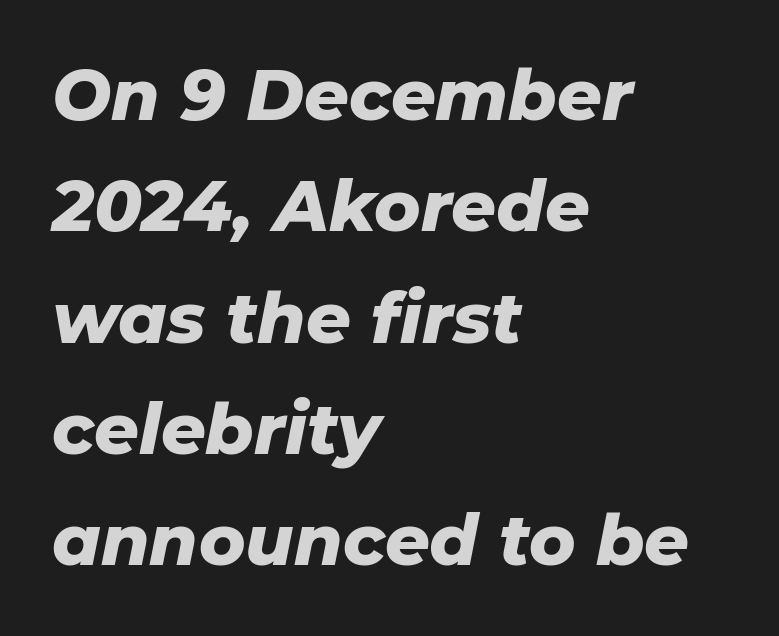
{"italic": "yes", "lean": "right", "slant_degrees": 11, "bold": "yes", "weight": "heavy", "width": "normal", "stroke_contrast": "low", "x_height": "medium", "monospaced": "no", "underline": "no", "align": "left", "line_spacing": "normal", "line_spacing_ratio": 1.59, "letter_spacing": "normal", "letter_spacing_em": 0.0, "glyph_px": 70}
